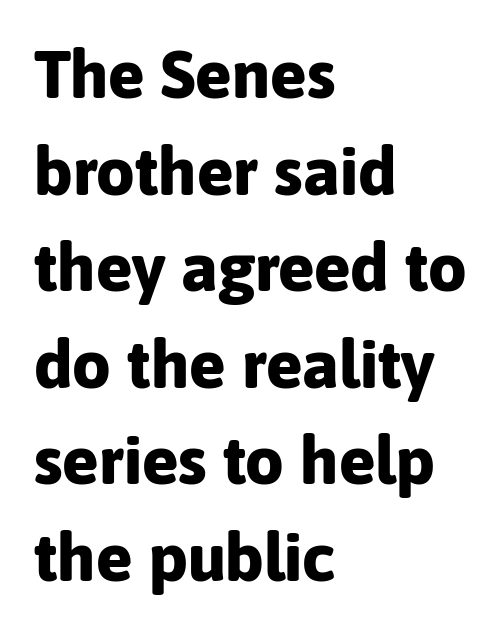
Q: Is the text bold? A: Yes.
Q: Is the text italic (slanted)? A: No, it is upright.
Q: Is the typeface a serif or a sans-serif typeface? A: Sans-serif.
Q: Is the text underlined? A: No.
Q: How is the paragraph aligned? A: Left-aligned.
Q: Is the spacing between letters normal or unusually wide? A: Normal.
Q: Is the spacing between lines tight, normal or loose? A: Normal.
Q: Width (condensed, normal, or wide)? A: Normal.
Q: Stroke contrast? A: Low.
Q: x-height? A: Medium.
Q: Monospaced? A: No.
